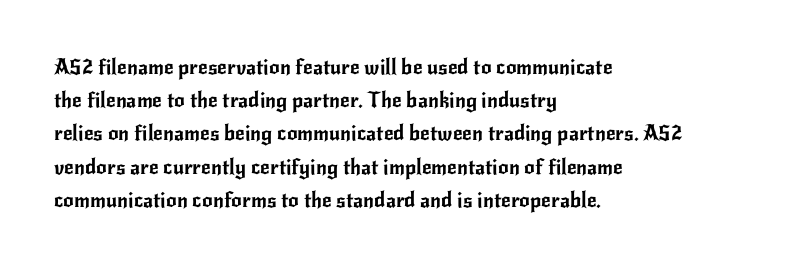
Q: Is the text italic (slanted)? A: No, it is upright.
Q: Is the text underlined? A: No.
Q: How is the paragraph aligned? A: Left-aligned.
Q: Is the spacing between letters normal or unusually wide? A: Normal.
Q: Is the spacing between lines tight, normal or loose? A: Normal.
